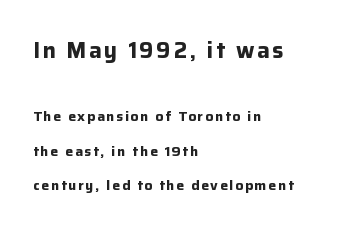
Q: Is the text bold? A: Yes.
Q: Is the text italic (slanted)? A: No, it is upright.
Q: Is the text underlined? A: No.
Q: How is the paragraph aligned? A: Left-aligned.
Q: Is the spacing between lines tight, normal or loose? A: Loose.
Q: Which block of text is set in a larger size, the first (top) or the second (bottom)? A: The first (top) one.
